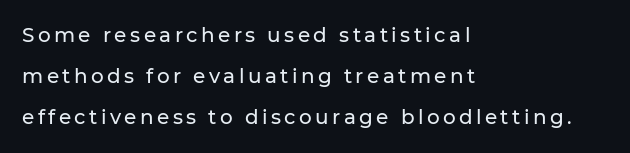
The lines are spread far apart with generous leading. Every row of glyphs begins at an identical x-position on the left. This is the regular roman posture of the typeface. Rule under the text: the space is simply empty.
